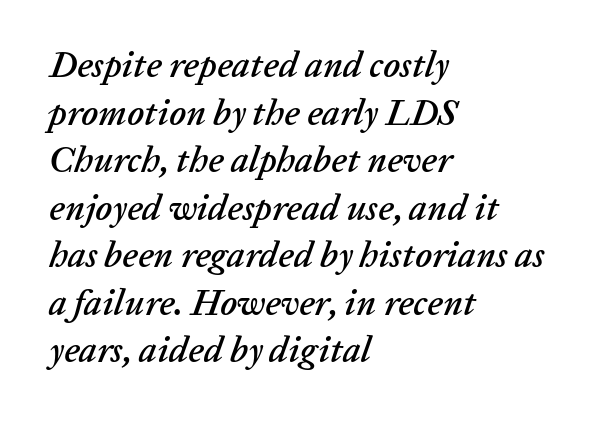
{"italic": "yes", "lean": "right", "slant_degrees": 20, "width": "normal", "stroke_contrast": "low", "x_height": "medium", "monospaced": "no", "underline": "no", "align": "left", "line_spacing": "normal", "line_spacing_ratio": 1.32, "letter_spacing": "normal", "letter_spacing_em": 0.0, "glyph_px": 36}
